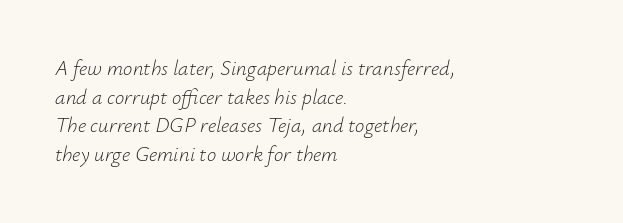
{"italic": "yes", "lean": "right", "slant_degrees": 12, "bold": "no", "underline": "no", "align": "left", "line_spacing": "normal", "line_spacing_ratio": 1.36, "letter_spacing": "normal", "letter_spacing_em": 0.0, "glyph_px": 21}
